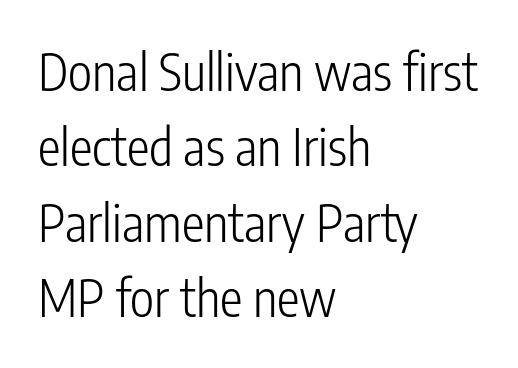
Q: Is the text bold? A: No.
Q: Is the text italic (slanted)? A: No, it is upright.
Q: Is the typeface a serif or a sans-serif typeface? A: Sans-serif.
Q: Is the text underlined? A: No.
Q: How is the paragraph aligned? A: Left-aligned.
Q: Is the spacing between letters normal or unusually wide? A: Normal.
Q: Is the spacing between lines tight, normal or loose? A: Normal.
Q: Width (condensed, normal, or wide)? A: Condensed.
Q: Stroke contrast? A: Low.
Q: x-height? A: Medium.
Q: Monospaced? A: No.
